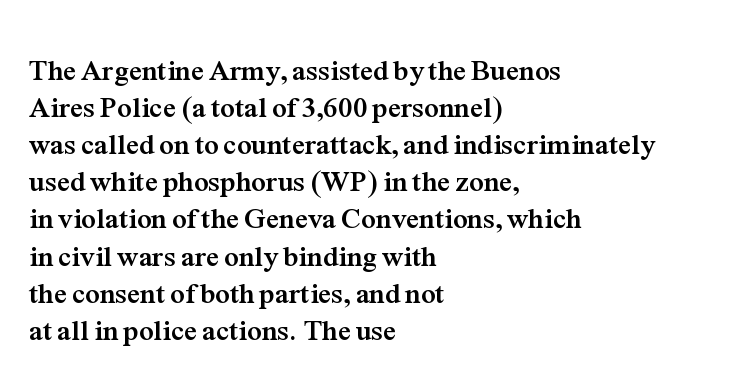
{"serif": "yes", "italic": "no", "bold": "yes", "weight": "semibold", "width": "normal", "stroke_contrast": "medium", "x_height": "medium", "monospaced": "no", "underline": "no", "align": "left", "line_spacing": "normal", "line_spacing_ratio": 1.28, "letter_spacing": "normal", "letter_spacing_em": 0.0, "glyph_px": 29}
